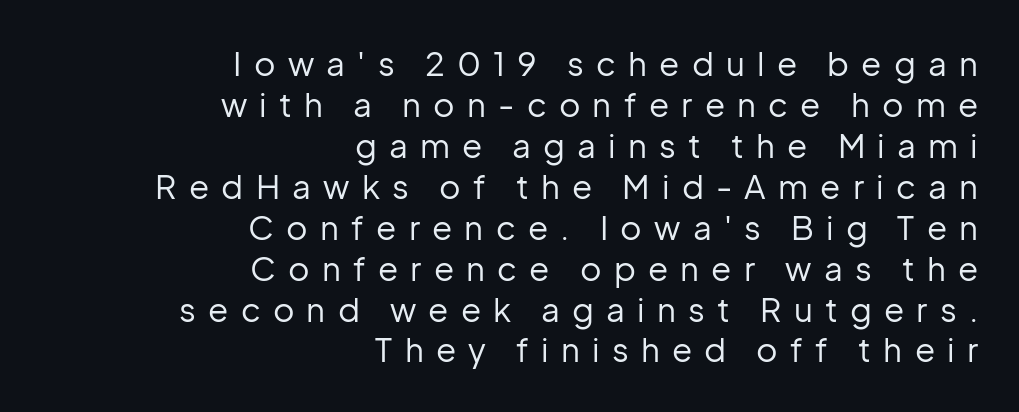
Students, note that the glyphs here are deliberately spaced far apart. Note the varied advance widths — an 'i' is clearly narrower than an 'm'. This rendering employs a face without finishing strokes, i.e., a sans-serif. The lettering holds an erect, upright posture throughout.
